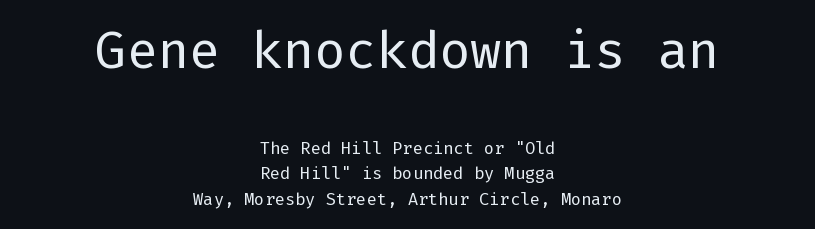
Short note: letters normally spaced. A student would notice the top passage is typeset larger than what follows. Characters remain perfectly vertical along every line. Casual observation: everything's sitting right in the middle. This sample uses a sans-serif face. Honestly, there is no underline to notice here at all.
